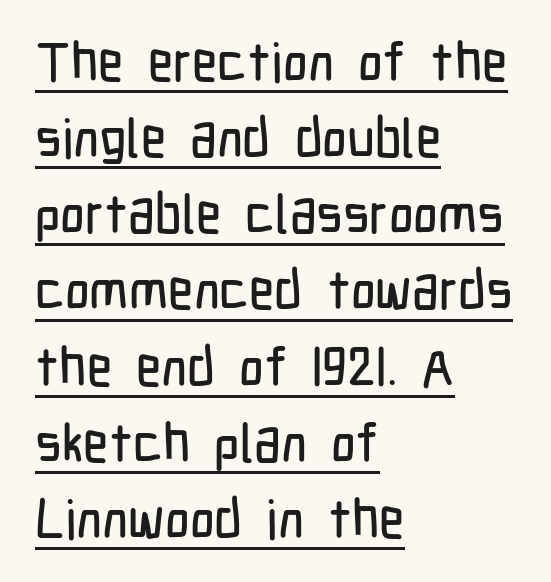
Proportional: the letters do not fall into vertical columns. The paragraph shown leans on its left margin. Nope, not italic — everything's standing straight. Characters follow at the spacing the type designer built in.
